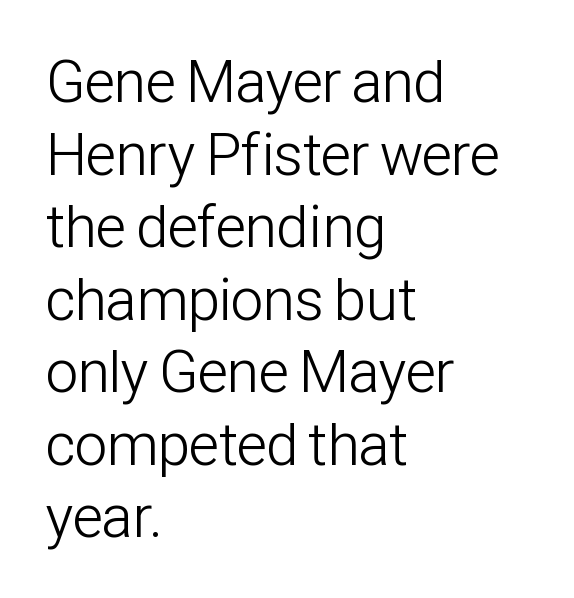
Beneath every word, the page is bare. The typeface has the unassuming heft of standard copy or less. Spacing between characters is what you'd get straight out of the box. Varying glyph widths throughout — classic text-font behaviour.
